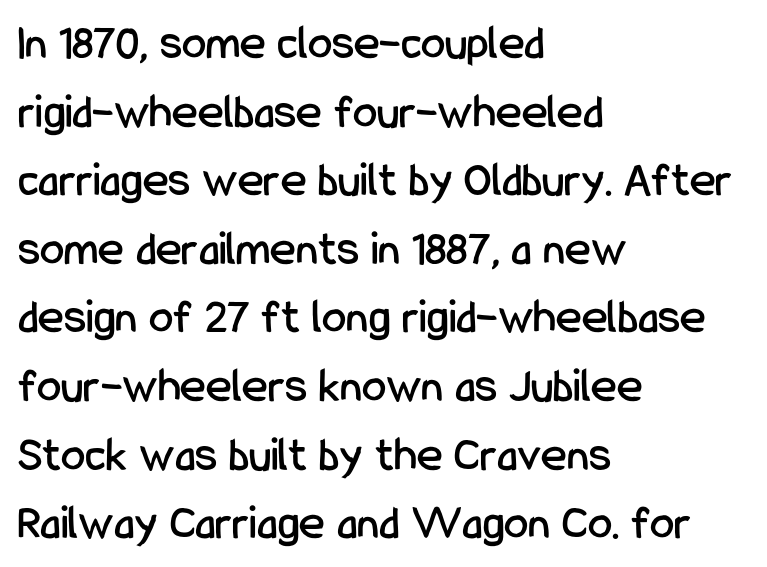
The image shows 49 px condensed sans-serif type, upright; set left-aligned, normal line spacing (1.4x), normal letter spacing, not underlined; low stroke contrast and a medium x-height.
